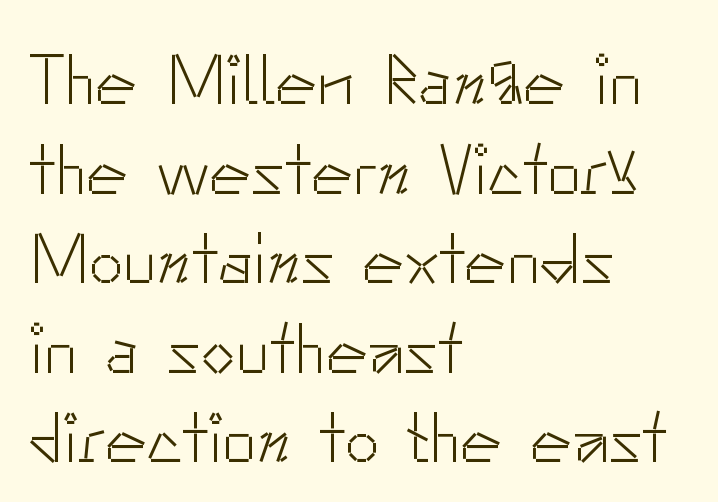
{"serif": "no", "italic": "no", "bold": "no", "weight": "light", "width": "normal", "stroke_contrast": "low", "x_height": "small", "monospaced": "no", "underline": "no", "align": "left", "line_spacing": "normal", "line_spacing_ratio": 1.28, "letter_spacing": "normal", "letter_spacing_em": 0.0, "glyph_px": 70}
